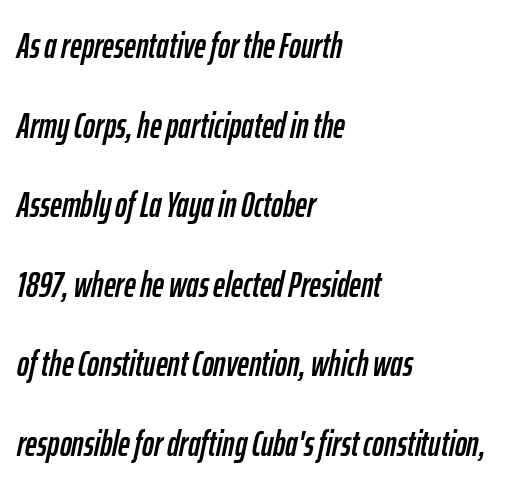
Default kerning and tracking; the words read as compact shapes. The leading is generous, giving the passage an open texture. Casual observation: everything's shoved over to the left. The strip under each line holds only bare page. Proportional: the letters do not fall into vertical columns. The text carries the slant typical of an italic or oblique font.
